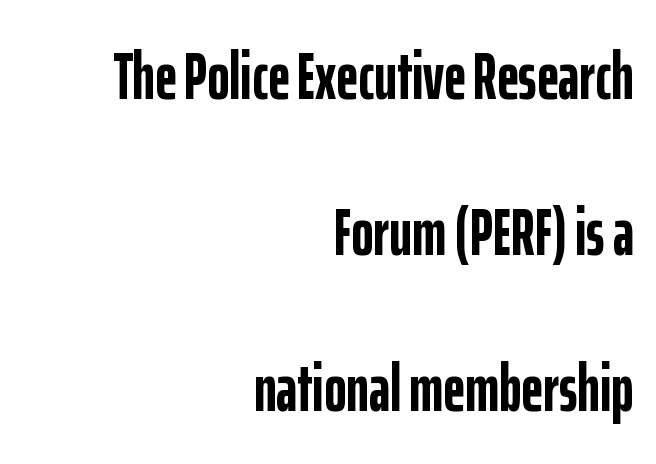
Q: Is the text bold? A: Yes.
Q: Is the text italic (slanted)? A: No, it is upright.
Q: Is the typeface a serif or a sans-serif typeface? A: Sans-serif.
Q: Is the text underlined? A: No.
Q: How is the paragraph aligned? A: Right-aligned.
Q: Is the spacing between letters normal or unusually wide? A: Normal.
Q: Is the spacing between lines tight, normal or loose? A: Loose.
Q: Width (condensed, normal, or wide)? A: Condensed.
Q: Stroke contrast? A: Low.
Q: x-height? A: Medium.
Q: Monospaced? A: No.
